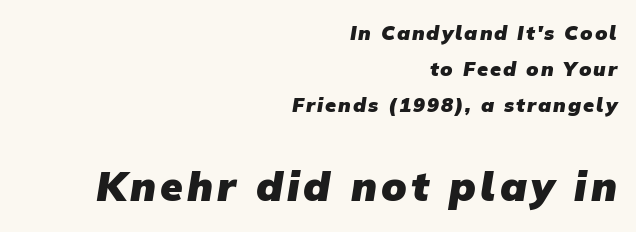
Q: Is the text bold? A: Yes.
Q: Is the typeface a serif or a sans-serif typeface? A: Sans-serif.
Q: Is the text underlined? A: No.
Q: How is the paragraph aligned? A: Right-aligned.
Q: Which block of text is set in a larger size, the first (top) or the second (bottom)? A: The second (bottom) one.
Q: Width (condensed, normal, or wide)? A: Normal.
Q: Stroke contrast? A: Low.
Q: x-height? A: Medium.
Q: Monospaced? A: No.
